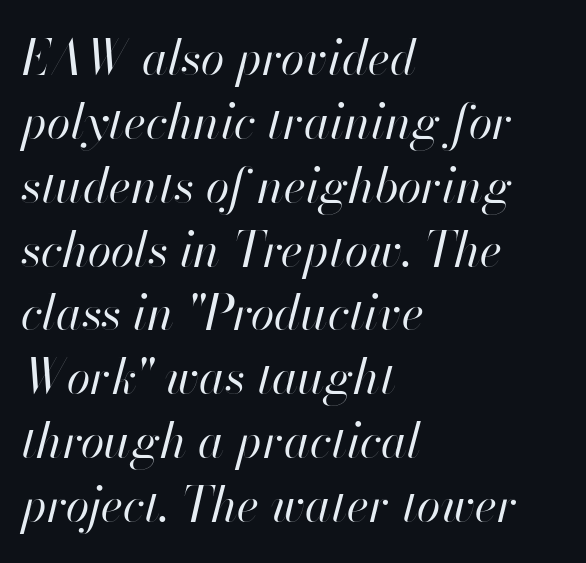
{"italic": "yes", "lean": "right", "slant_degrees": 13, "bold": "no", "weight": "regular", "width": "normal", "stroke_contrast": "high", "x_height": "small", "monospaced": "no", "underline": "no", "align": "left", "line_spacing": "normal", "line_spacing_ratio": 1.33, "letter_spacing": "normal", "letter_spacing_em": 0.0, "glyph_px": 48}
